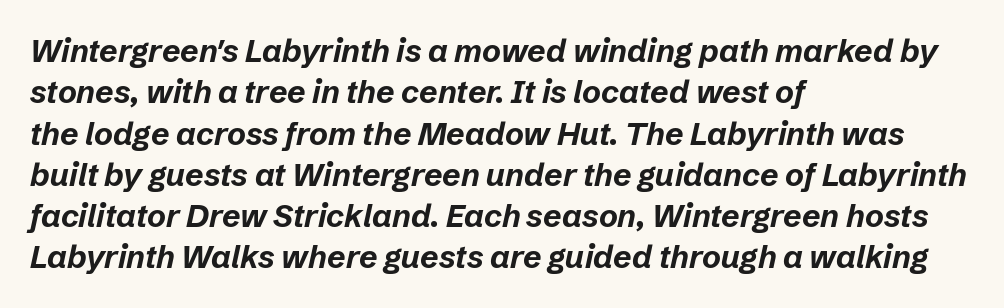
Q: Is the text bold? A: Yes.
Q: Is the text italic (slanted)? A: Yes, it leans right by about 12 degrees.
Q: Is the text underlined? A: No.
Q: How is the paragraph aligned? A: Left-aligned.
Q: Is the spacing between letters normal or unusually wide? A: Normal.
Q: Is the spacing between lines tight, normal or loose? A: Normal.
Q: Width (condensed, normal, or wide)? A: Normal.
Q: Stroke contrast? A: Low.
Q: x-height? A: Medium.
Q: Monospaced? A: No.
